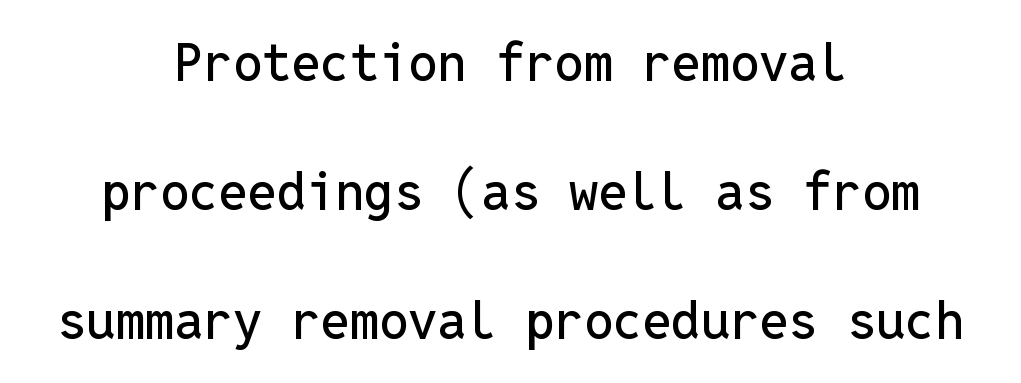
The image shows 52 px sans-serif type, upright, monospaced; set centered, loose line spacing (2.48x), normal letter spacing, not underlined; low stroke contrast and a medium x-height.
